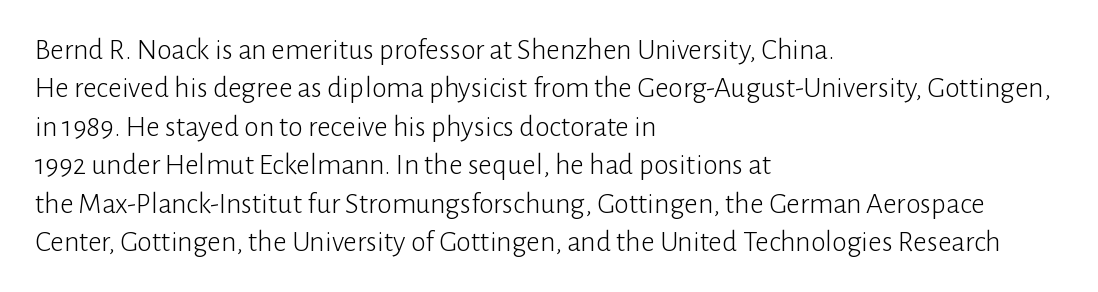
{"serif": "no", "italic": "no", "bold": "no", "weight": "light", "width": "normal", "stroke_contrast": "low", "x_height": "medium", "monospaced": "no", "underline": "no", "align": "left", "line_spacing": "normal", "line_spacing_ratio": 1.28, "letter_spacing": "normal", "letter_spacing_em": 0.0, "glyph_px": 30}
